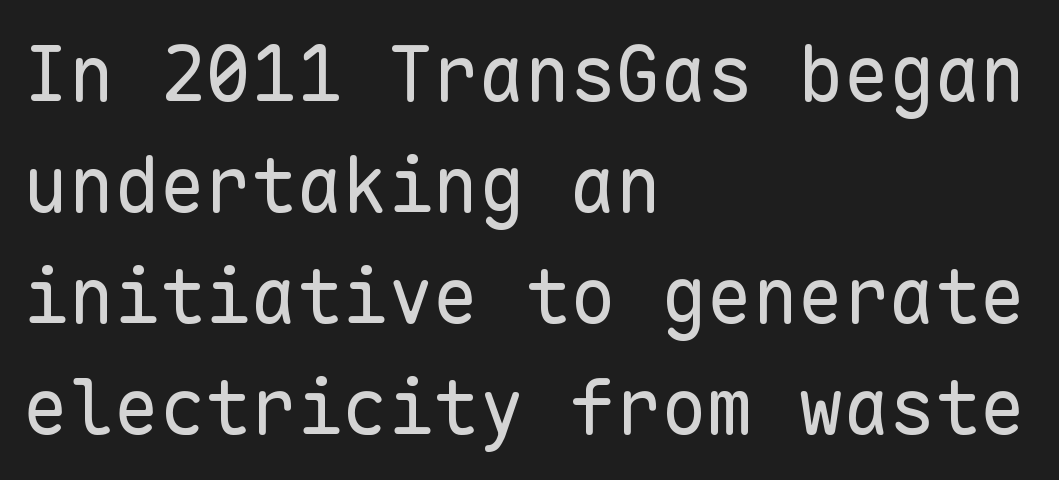
Q: Is the text bold? A: No.
Q: Is the text italic (slanted)? A: No, it is upright.
Q: Is the typeface a serif or a sans-serif typeface? A: Sans-serif.
Q: Is the text underlined? A: No.
Q: How is the paragraph aligned? A: Left-aligned.
Q: Is the spacing between letters normal or unusually wide? A: Normal.
Q: Is the spacing between lines tight, normal or loose? A: Normal.
Q: Width (condensed, normal, or wide)? A: Normal.
Q: Stroke contrast? A: Low.
Q: x-height? A: Medium.
Q: Monospaced? A: Yes.
